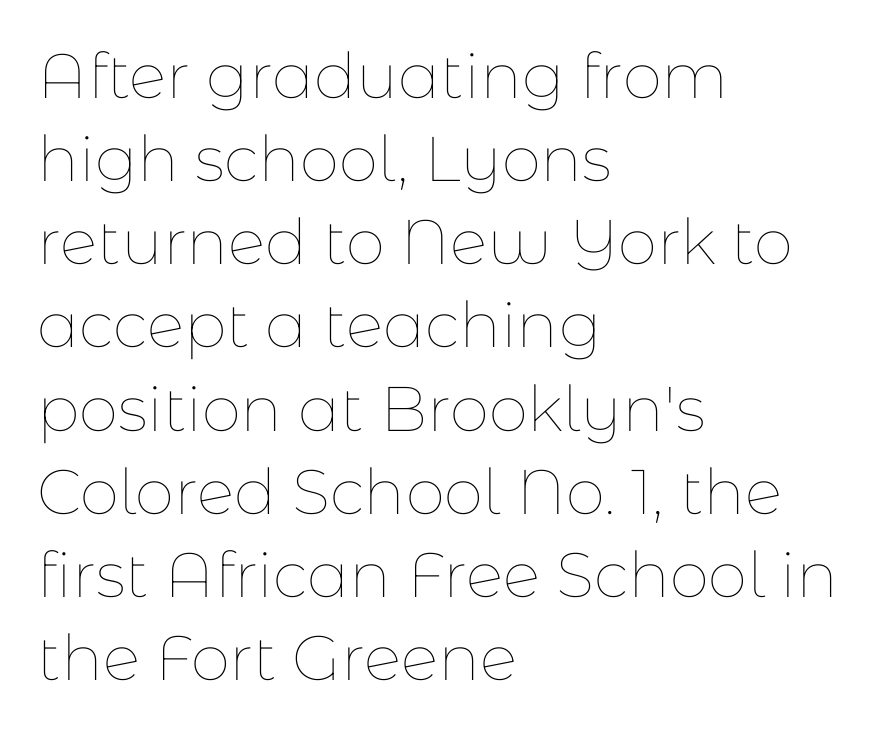
{"italic": "no", "bold": "no", "weight": "thin", "width": "normal", "stroke_contrast": "low", "x_height": "medium", "monospaced": "no", "underline": "no", "align": "left", "line_spacing": "normal", "line_spacing_ratio": 1.32, "letter_spacing": "normal", "letter_spacing_em": 0.0, "glyph_px": 63}
